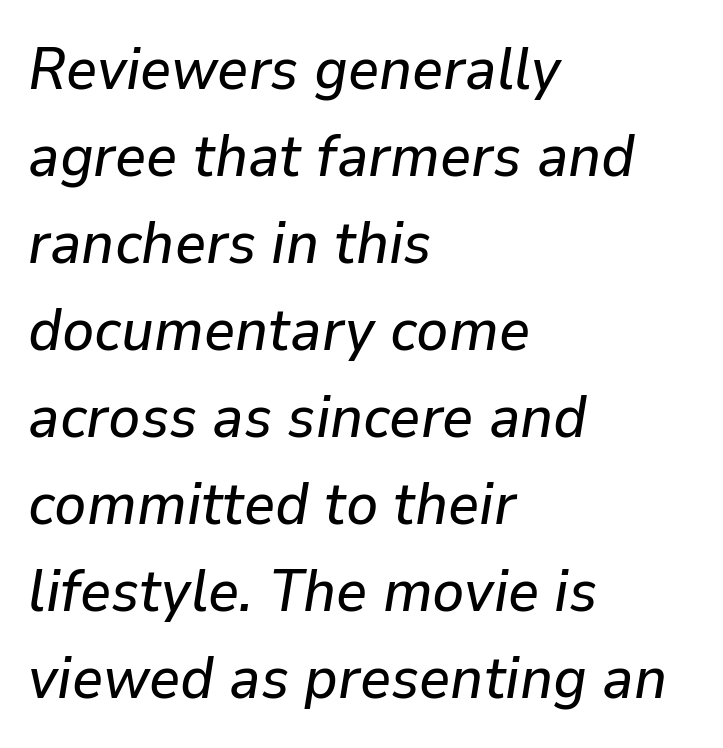
The image shows 60 px text type, italic (leaning right); set left-aligned, normal line spacing (1.45x), normal letter spacing, not underlined; low stroke contrast and a medium x-height.
